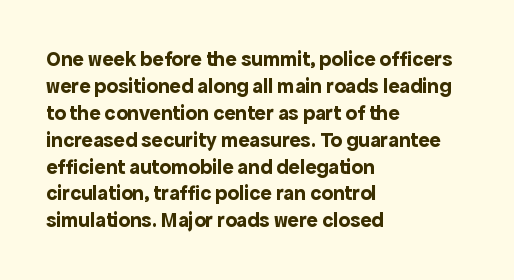
{"italic": "no", "bold": "yes", "underline": "no", "align": "left", "line_spacing": "normal", "line_spacing_ratio": 1.28, "letter_spacing": "normal", "letter_spacing_em": 0.0, "glyph_px": 21}
